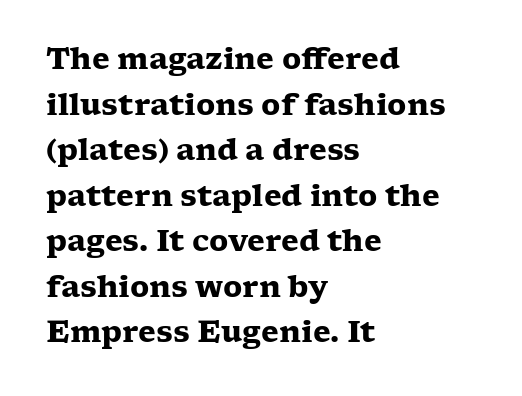
Summary of weight: heavy, a full bold. Yep, those are serifs on the letters. Is there much room between lines? A standard amount, neither cramped nor airy. This sample is left-justified, so line endings fall wherever the words run out. Here the glyphs are tracked normally, forming tight word shapes.
